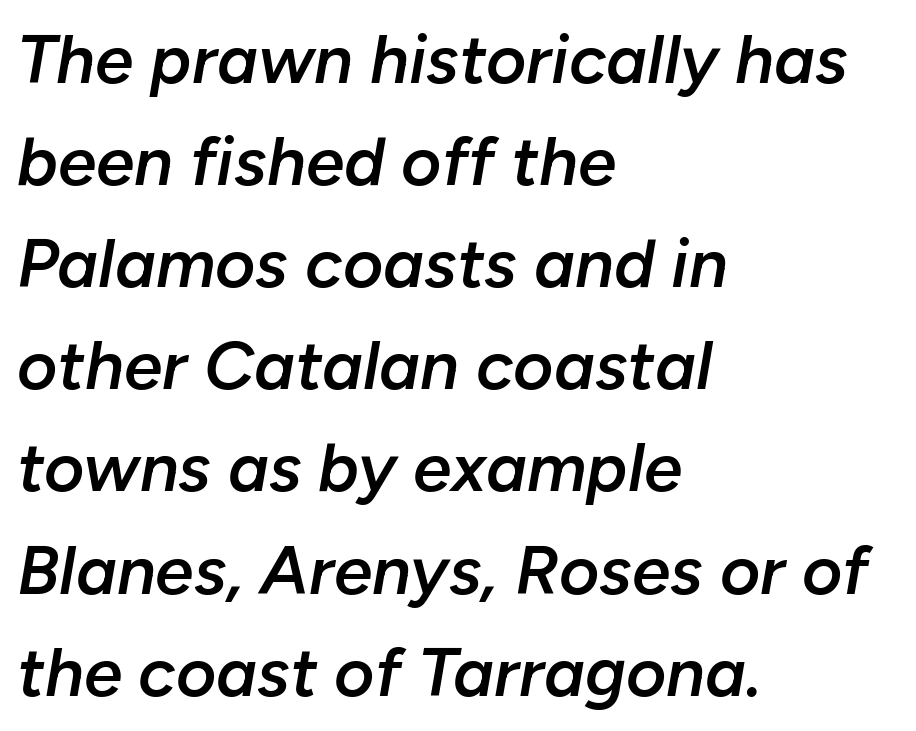
The image shows 69 px semibold type, italic (leaning right); set left-aligned, normal line spacing (1.48x), normal letter spacing, not underlined; low stroke contrast and a medium x-height.
